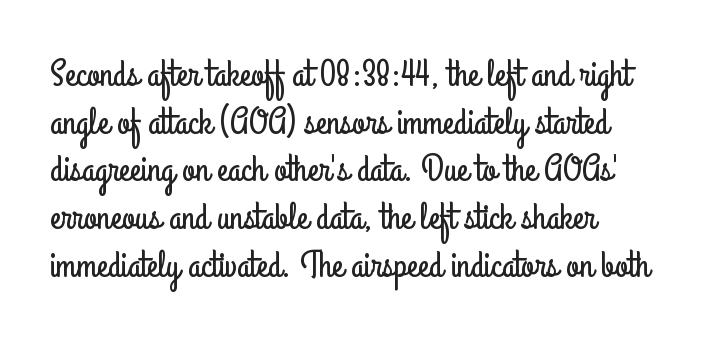
{"serif": "no", "width": "condensed", "stroke_contrast": "low", "x_height": "small", "monospaced": "no", "underline": "no", "align": "left", "line_spacing": "normal", "line_spacing_ratio": 1.29, "letter_spacing": "normal", "letter_spacing_em": 0.0, "glyph_px": 37}
